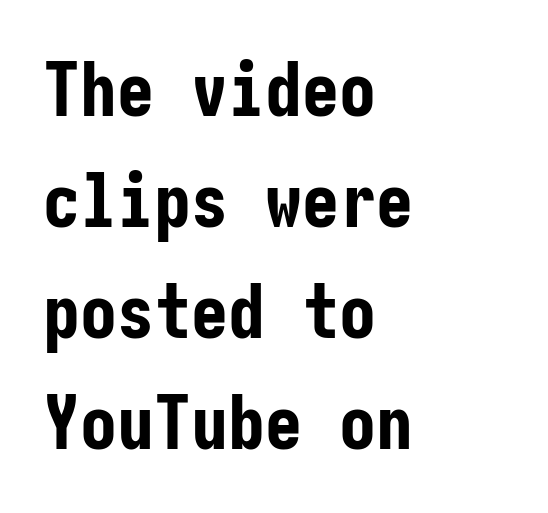
Q: Is the text bold? A: Yes.
Q: Is the text italic (slanted)? A: No, it is upright.
Q: Is the typeface a serif or a sans-serif typeface? A: Sans-serif.
Q: Is the text underlined? A: No.
Q: How is the paragraph aligned? A: Left-aligned.
Q: Is the spacing between letters normal or unusually wide? A: Normal.
Q: Is the spacing between lines tight, normal or loose? A: Normal.
Q: Width (condensed, normal, or wide)? A: Condensed.
Q: Stroke contrast? A: Low.
Q: x-height? A: Medium.
